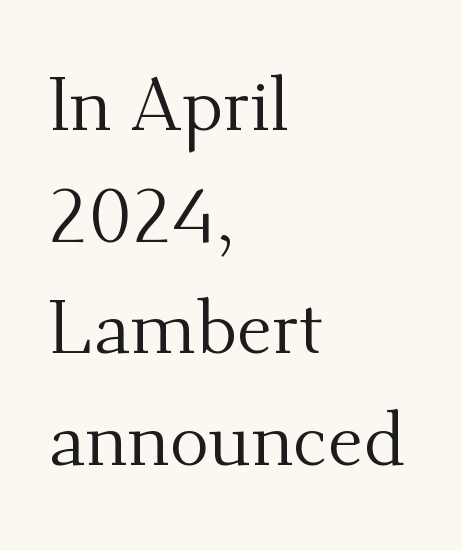
{"serif": "yes", "italic": "no", "bold": "no", "weight": "regular", "width": "normal", "stroke_contrast": "medium", "x_height": "small", "monospaced": "no", "underline": "no", "align": "left", "line_spacing": "normal", "line_spacing_ratio": 1.51, "letter_spacing": "normal", "letter_spacing_em": 0.0, "glyph_px": 74}
